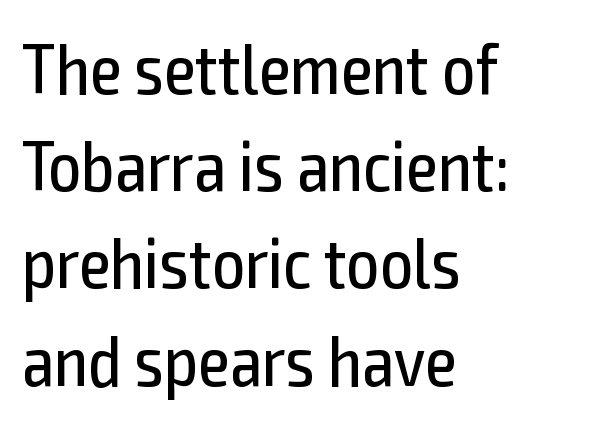
Notice how the passage keeps a crisp vertical edge on the left only. The block of text has a typical density, with ordinary space between rows. Stroke terminals: plain, sans-serif. Heft: none added — not bold. The passage shown has conventional tracking throughout.
